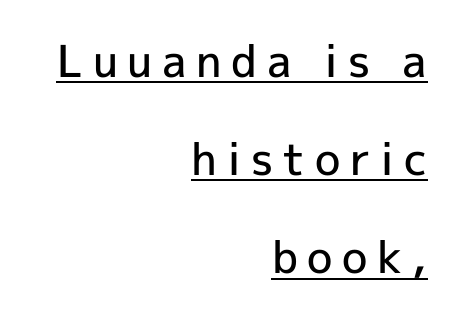
The image shows 44 px semibold sans-serif type, upright; set right-aligned, loose line spacing (2.23x), unusually wide letter spacing (+0.22 em), underlined; a medium x-height.
